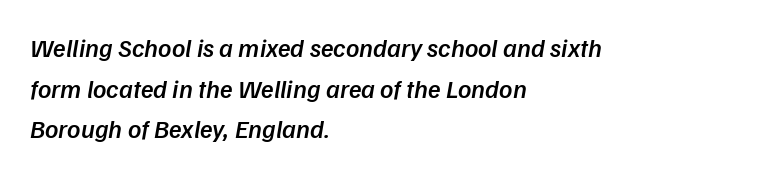
{"bold": "semi", "underline": "no", "align": "left", "line_spacing": "normal", "line_spacing_ratio": 1.56, "letter_spacing": "normal", "letter_spacing_em": 0.0, "glyph_px": 26}
